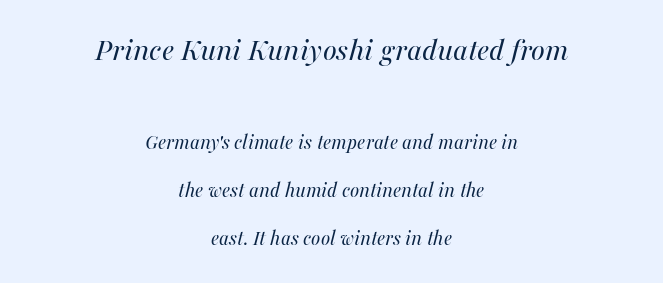
The foot of each line stays bare and open. In terms of letterspacing, this is plain default setting. Where is the straight margin? There isn't one; the lines are centered. The letters look calm and open, with moderate or lighter stems. This sample has the flowing, uneven cadence of proportional lettering.
